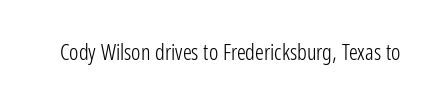
The image shows 22 px text type, upright; set normal letter spacing, not underlined.
